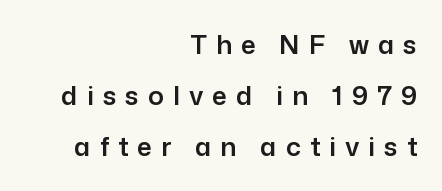
Q: Is the text italic (slanted)? A: No, it is upright.
Q: Is the text underlined? A: No.
Q: How is the paragraph aligned? A: Right-aligned.
Q: Is the spacing between letters normal or unusually wide? A: Unusually wide.
Q: Is the spacing between lines tight, normal or loose? A: Loose.
